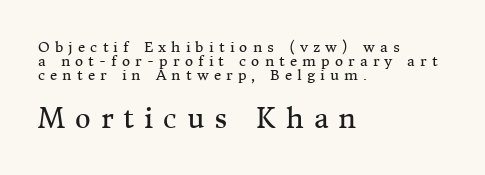
The lines are quadded left. Display-style spreading of the glyphs; the letterfit is very open. A student would notice the bottom passage is typeset larger than what precedes it. Rule under the text: the space is simply empty. In terms of leading, this rendering errs on the cramped side.
